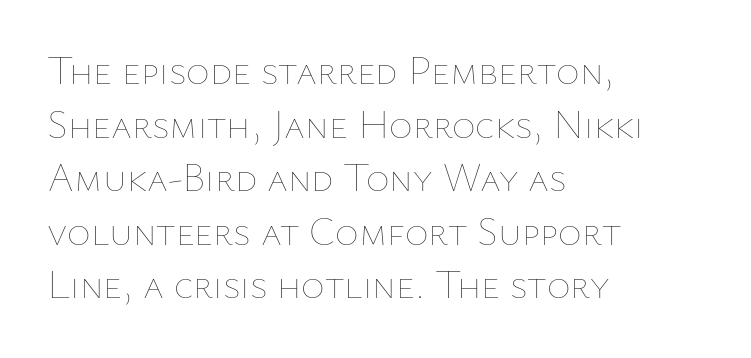
The image shows 40 px thin type, upright; set left-aligned, normal line spacing (1.34x), normal letter spacing, not underlined; low stroke contrast and a medium x-height.
